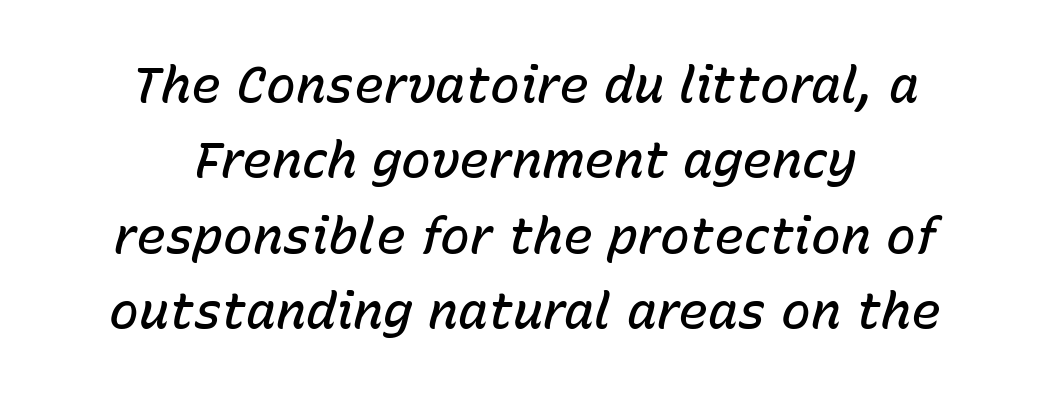
The image shows 50 px semibold type, italic (leaning right); set centered, normal line spacing (1.51x), normal letter spacing, not underlined; low stroke contrast and a medium x-height.
